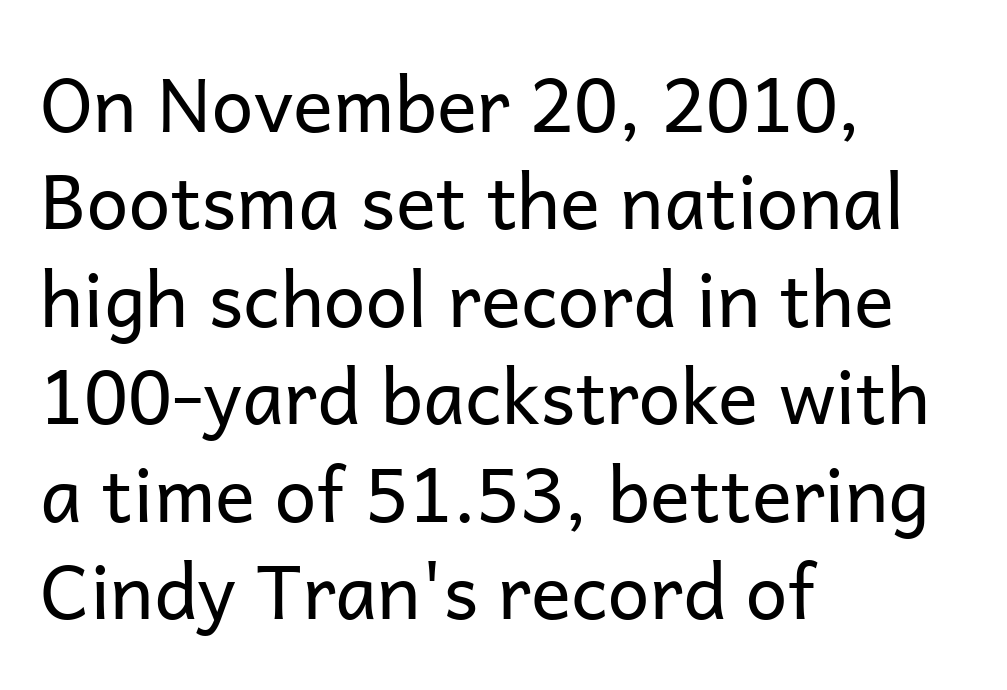
Reading down the block, your eye returns to a fixed left position each line. The typesetting does not lean heavy: it is not bold. Observe the absence of serifs on each vertical stroke in this sample. Quick note: underline off. The passage shown is typed in a proportional face where columns would drift. Is there much room between lines? A standard amount, neither cramped nor airy.
